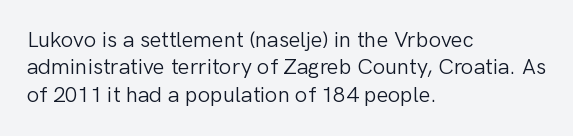
Q: Is the text bold? A: No.
Q: Is the text italic (slanted)? A: No, it is upright.
Q: Is the text underlined? A: No.
Q: How is the paragraph aligned? A: Left-aligned.
Q: Is the spacing between letters normal or unusually wide? A: Normal.
